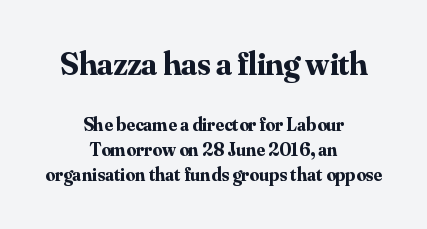
Each new line begins a customary step beneath the previous one. The letters stand straight up with perfectly vertical stems. The passage shown is typed in a proportional face where columns would drift. As a designer I'd log this as weight 700, bold. The typeface chosen for these lines features serifs.
